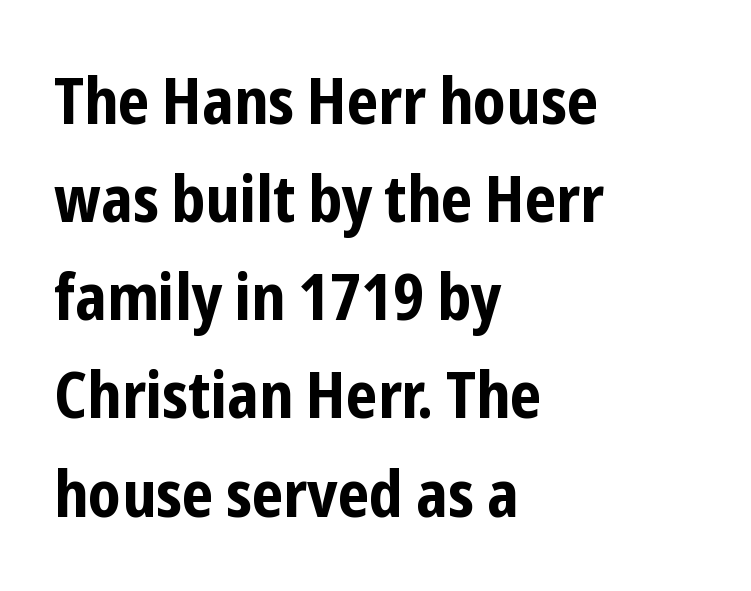
Q: Is the text bold? A: Yes.
Q: Is the text italic (slanted)? A: No, it is upright.
Q: Is the typeface a serif or a sans-serif typeface? A: Sans-serif.
Q: Is the text underlined? A: No.
Q: How is the paragraph aligned? A: Left-aligned.
Q: Is the spacing between letters normal or unusually wide? A: Normal.
Q: Is the spacing between lines tight, normal or loose? A: Normal.
Q: Width (condensed, normal, or wide)? A: Condensed.
Q: Stroke contrast? A: Low.
Q: x-height? A: Medium.
Q: Monospaced? A: No.
